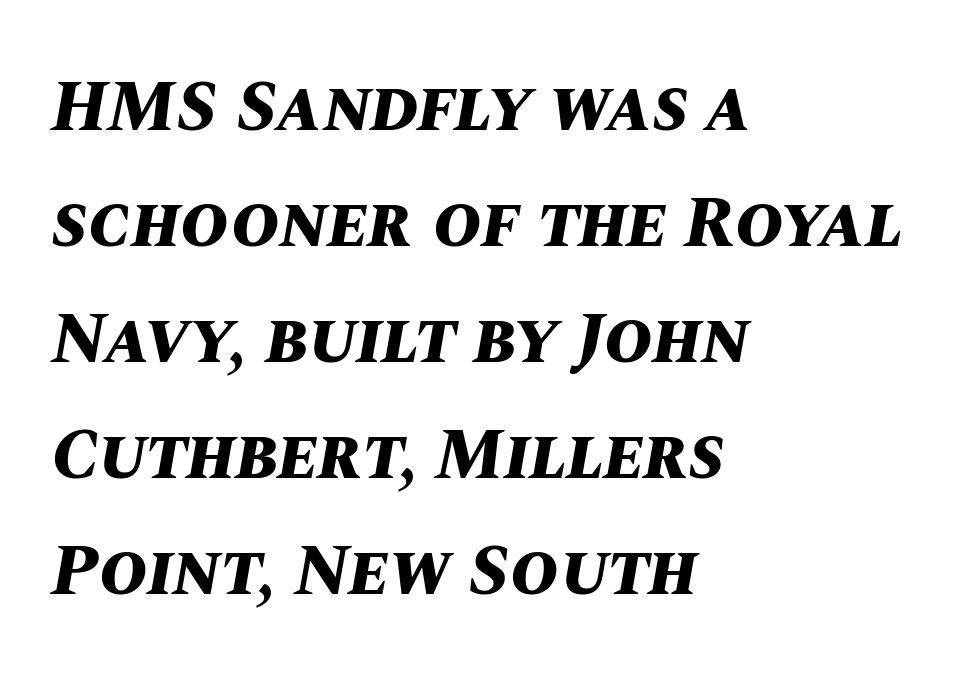
Each word holds together tightly as a unit, with standard inter-letter gaps. Each row of text sits above clean, open space. Strong, thick strokes mark this as bold type. A student would call this left alignment; a typographer would say flush left, rag right.
